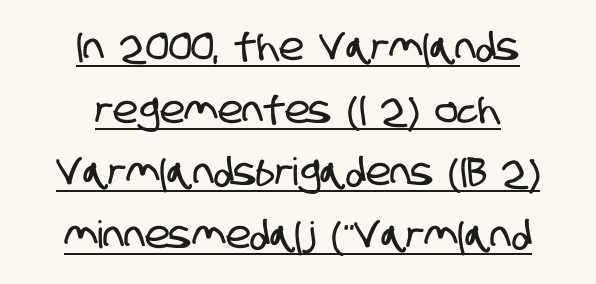
{"serif": "no", "width": "condensed", "stroke_contrast": "low", "x_height": "large", "monospaced": "no", "underline": "yes", "align": "center", "line_spacing": "normal", "line_spacing_ratio": 1.65, "letter_spacing": "normal", "letter_spacing_em": 0.0, "glyph_px": 38}
